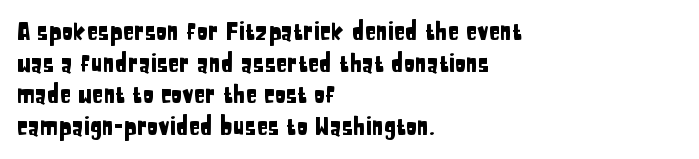
{"italic": "no", "underline": "no", "align": "left", "line_spacing": "normal", "line_spacing_ratio": 1.37, "letter_spacing": "normal", "letter_spacing_em": 0.0, "glyph_px": 23}
